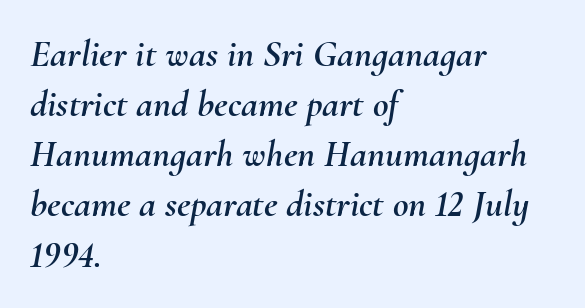
Q: Is the text italic (slanted)? A: Yes, it leans right by about 10 degrees.
Q: Is the text underlined? A: No.
Q: How is the paragraph aligned? A: Left-aligned.
Q: Is the spacing between letters normal or unusually wide? A: Normal.
Q: Is the spacing between lines tight, normal or loose? A: Normal.
Q: Width (condensed, normal, or wide)? A: Normal.
Q: Stroke contrast? A: Medium.
Q: x-height? A: Small.
Q: Monospaced? A: No.
